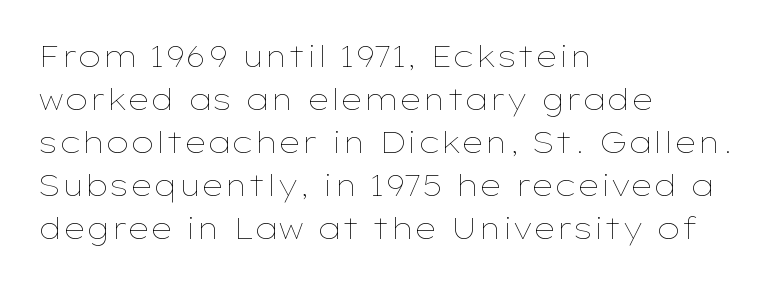
Q: Is the text bold? A: No.
Q: Is the text italic (slanted)? A: No, it is upright.
Q: Is the text underlined? A: No.
Q: How is the paragraph aligned? A: Left-aligned.
Q: Is the spacing between letters normal or unusually wide? A: Normal.
Q: Is the spacing between lines tight, normal or loose? A: Normal.
Q: Width (condensed, normal, or wide)? A: Wide.
Q: Stroke contrast? A: Low.
Q: x-height? A: Medium.
Q: Monospaced? A: No.
